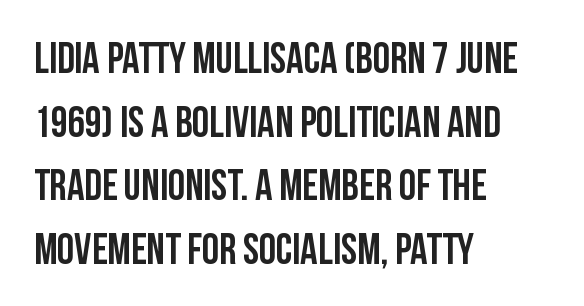
Does extra space separate the letters? No, they use regular spacing. Interline gaps are of average width in this sample. The face used here is a sans, in the tradition of grotesques and geometrics. Anything drawn beneath the words? Only blank space. Ordinary non-slanted type is in use.
